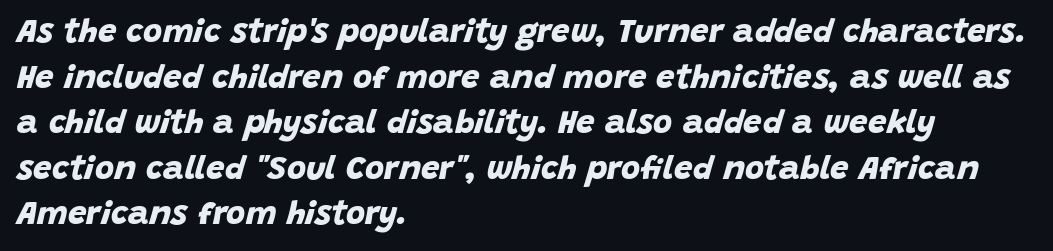
Bare-footed words on every line. Caption: bold face, heavy strokes. Letter spacing: default. Looks like regular typesetting: each glyph gets only the width it needs. The rag falls on the right side of this text block.
